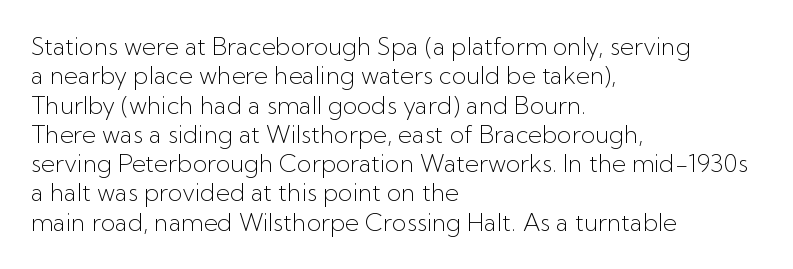
Q: Is the text bold? A: No.
Q: Is the text italic (slanted)? A: No, it is upright.
Q: Is the text underlined? A: No.
Q: How is the paragraph aligned? A: Left-aligned.
Q: Is the spacing between letters normal or unusually wide? A: Normal.
